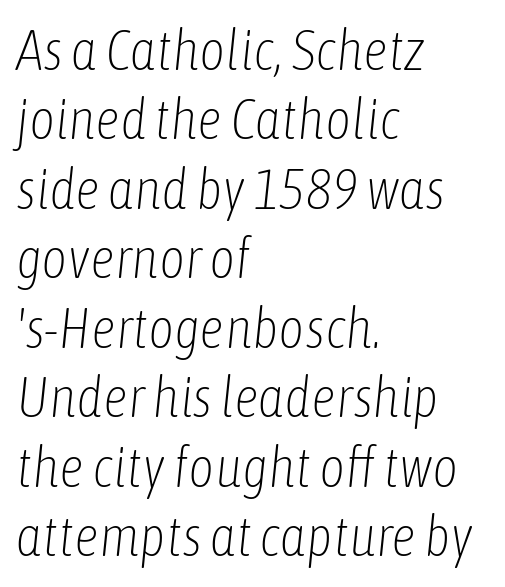
{"italic": "yes", "lean": "right", "slant_degrees": 6, "bold": "no", "weight": "light", "width": "condensed", "stroke_contrast": "low", "x_height": "medium", "monospaced": "no", "underline": "no", "align": "left", "line_spacing_ratio": 1.24, "letter_spacing": "normal", "letter_spacing_em": 0.0, "glyph_px": 56}
